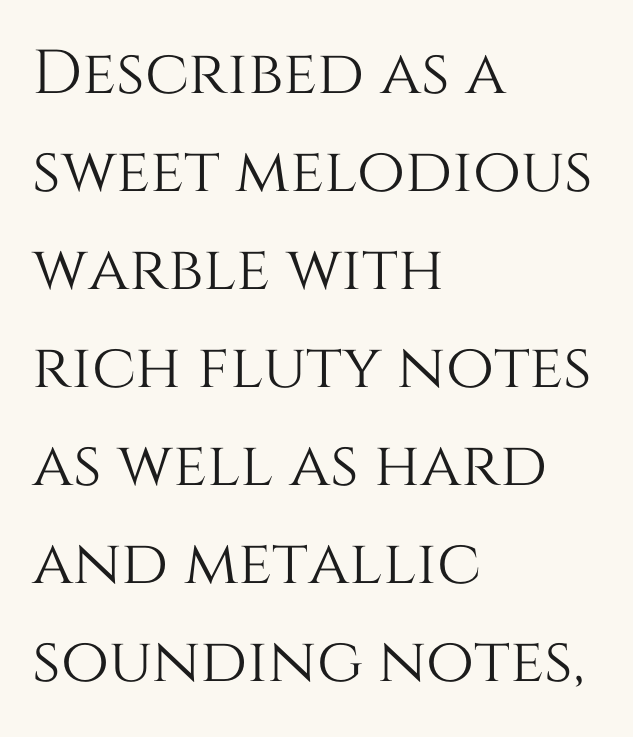
{"italic": "no", "width": "normal", "stroke_contrast": "medium", "x_height": "large", "monospaced": "no", "underline": "no", "align": "left", "line_spacing": "normal", "line_spacing_ratio": 1.58, "letter_spacing": "normal", "letter_spacing_em": 0.0, "glyph_px": 62}
